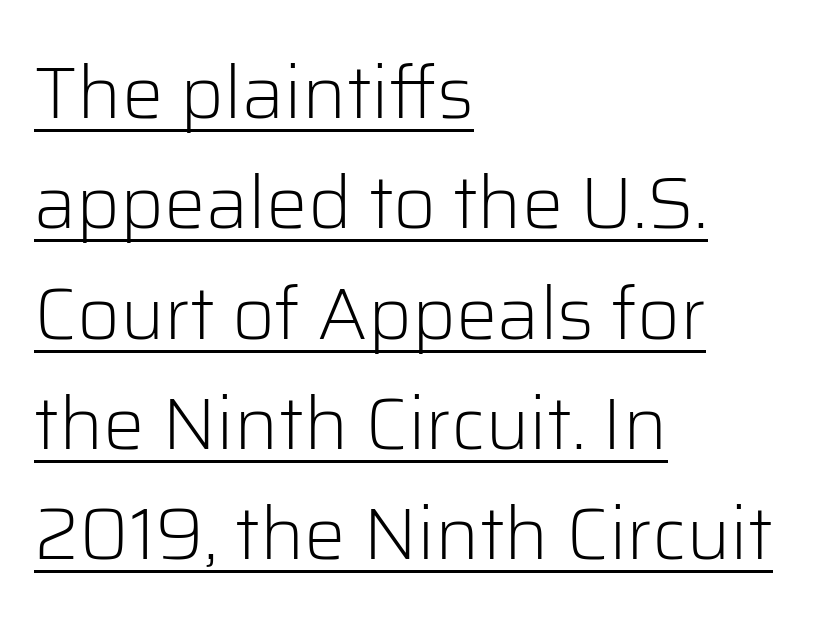
The image shows 74 px light sans-serif type, upright; set left-aligned, normal line spacing (1.49x), normal letter spacing, underlined; low stroke contrast and a medium x-height.
